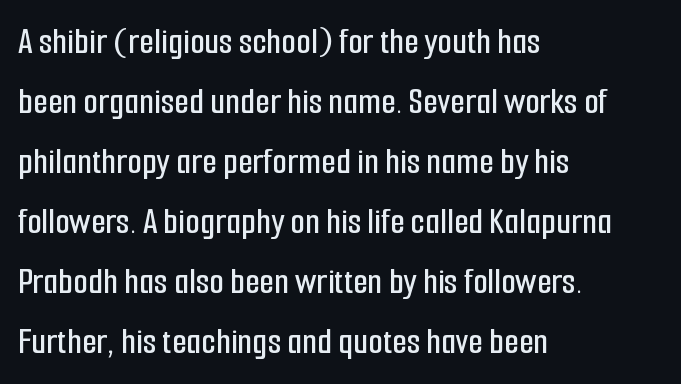
{"serif": "no", "italic": "no", "width": "condensed", "stroke_contrast": "low", "x_height": "medium", "monospaced": "no", "underline": "no", "align": "left", "line_spacing": "normal", "line_spacing_ratio": 1.58, "letter_spacing": "normal", "letter_spacing_em": 0.0, "glyph_px": 38}
